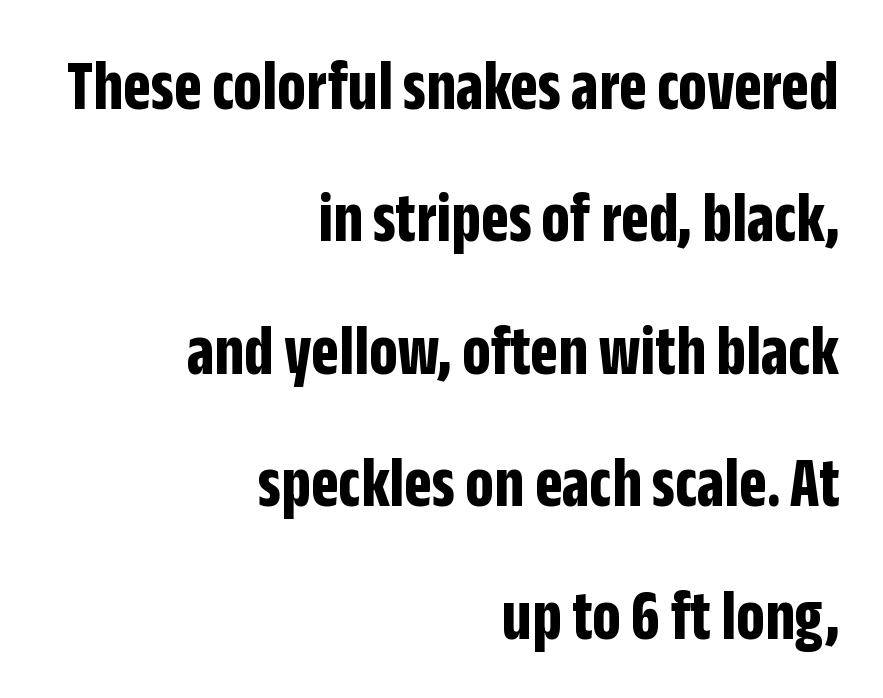
The image shows 72 px bold, condensed sans-serif type, upright; set right-aligned, line spacing 1.84x, normal letter spacing, not underlined; low stroke contrast and a large x-height.
